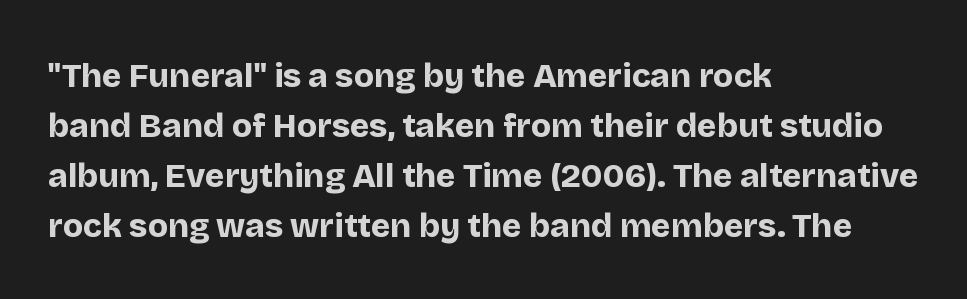
The image shows 33 px bold sans-serif type, upright; set left-aligned, normal line spacing (1.52x), normal letter spacing, not underlined; low stroke contrast and a large x-height.
